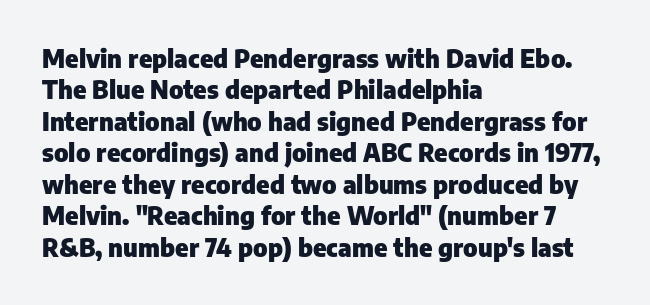
The image shows 25 px bold type, upright; set left-aligned, normal line spacing (1.26x), normal letter spacing, not underlined.
